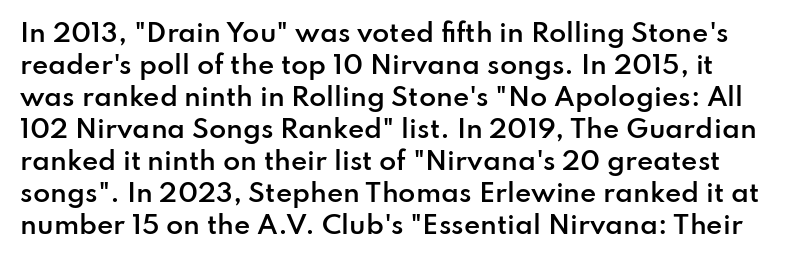
The image shows 25 px text type, upright; set normal line spacing (1.28x), normal letter spacing, not underlined.
